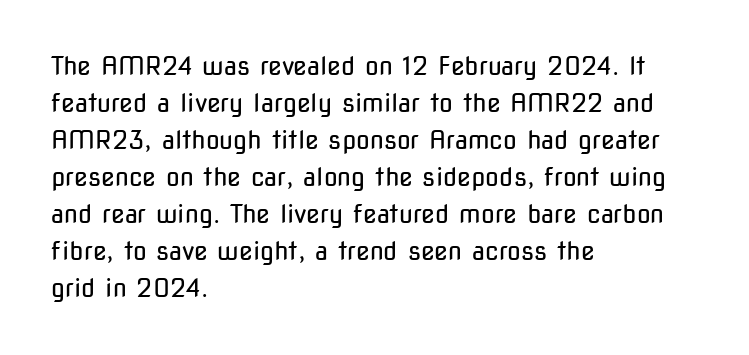
The image shows 25 px text type, upright; set left-aligned, normal line spacing (1.48x), normal letter spacing, not underlined.
